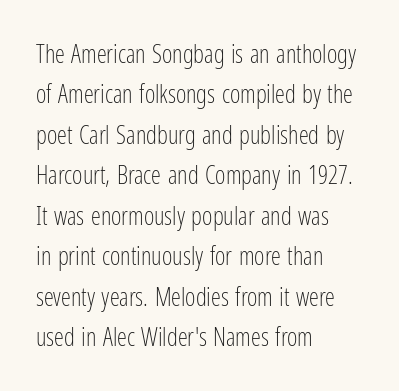
Q: Is the text bold? A: No.
Q: Is the text italic (slanted)? A: No, it is upright.
Q: Is the text underlined? A: No.
Q: How is the paragraph aligned? A: Left-aligned.
Q: Is the spacing between letters normal or unusually wide? A: Normal.
Q: Is the spacing between lines tight, normal or loose? A: Normal.
